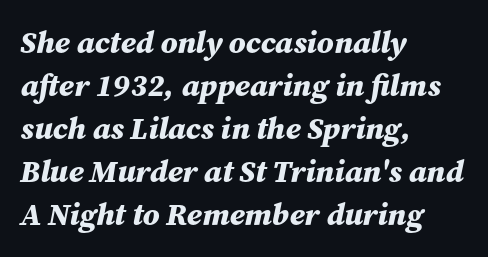
The space directly below the letters is spotless. The space between consecutive lines is moderate. Reading down the block, your eye returns to a fixed left position each line. Think of a printed novel: that variable character pitch is what you see here. The gaps between neighbouring characters are ordinary and unremarkable. The characters look thick and weighty, a clear bold.
